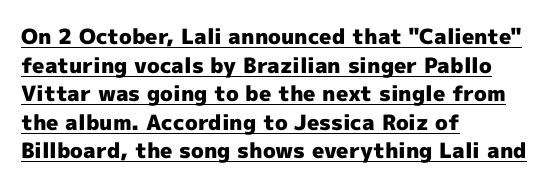
Vertical strokes here are truly vertical. The line-height multiplier appears to be the usual default. Teacher's note: observe the even left margin — that is flush-left alignment. Observe the ordinary spacing: letters are neighbours, not strangers. I'd describe the lettering as bold — thick and assertive.
